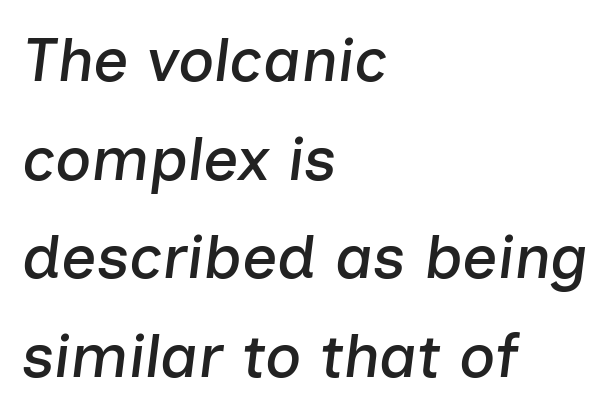
The rendering uses a moderate line-height, typical for paragraphs. Inter-character spacing is left at the font's built-in metrics. Note the varied advance widths — an 'i' is clearly narrower than an 'm'. The rendering applies a slant to the glyphs. Casual observation: everything's shoved over to the left. Lines of text with bare space underneath.
